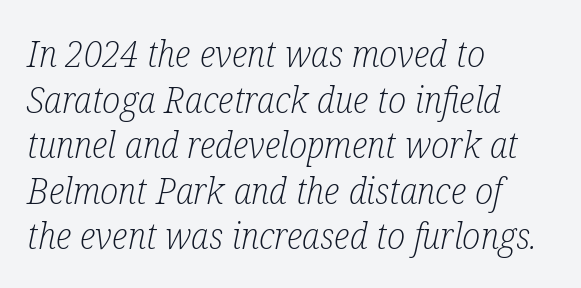
{"serif": "yes", "italic": "yes", "lean": "right", "slant_degrees": 12, "bold": "no", "weight": "light", "width": "condensed", "stroke_contrast": "low", "x_height": "medium", "monospaced": "no", "underline": "no", "align": "left", "line_spacing_ratio": 1.23, "letter_spacing": "normal", "letter_spacing_em": 0.0, "glyph_px": 37}
